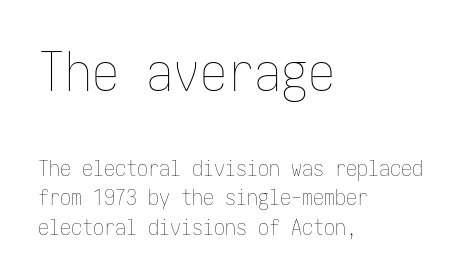
A student would notice the top passage is typeset larger than what follows. The passage shown stacks its lines at a standard gap. Alignment: flush left. Unbolded letterforms with no extra heft. The space beneath each line is pristine and unruled.
